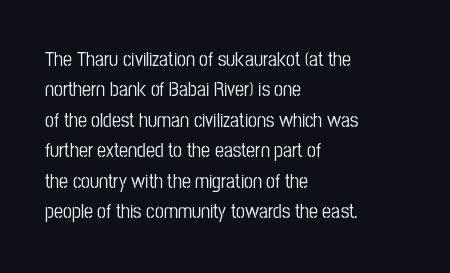
{"italic": "no", "underline": "no", "align": "left", "line_spacing": "normal", "line_spacing_ratio": 1.52, "letter_spacing": "normal", "letter_spacing_em": 0.0, "glyph_px": 20}
